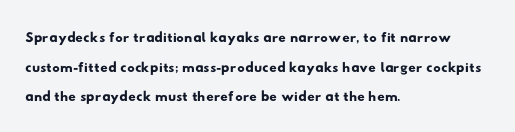
Check the space under the baseline: it is left empty. One glance says typical: line gaps are just what's usual. The rendering keeps characters at their native spacing. Horizontally, the lines are justified to the leading edge only.
